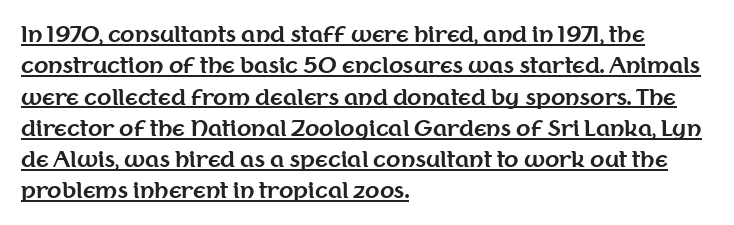
The image shows 21 px bold type, upright; set left-aligned, normal line spacing (1.49x), normal letter spacing, underlined.
